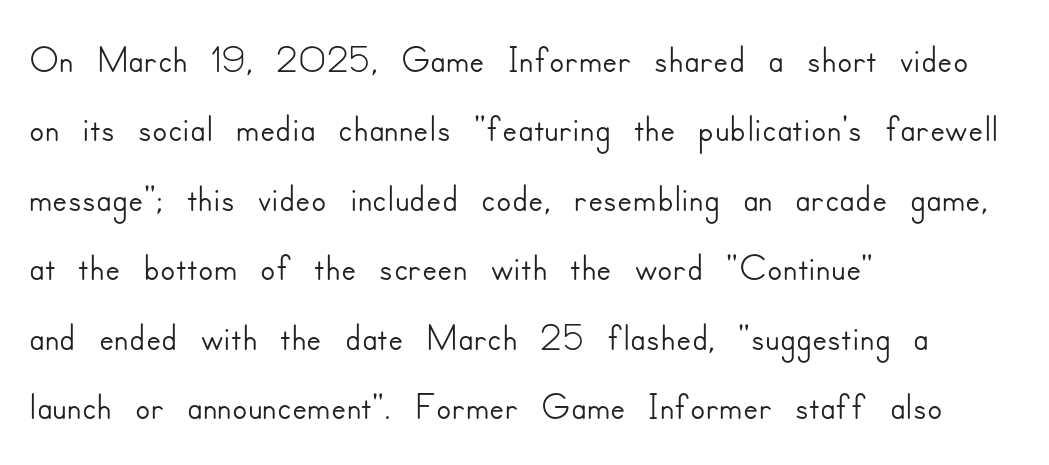
Q: Is the text italic (slanted)? A: No, it is upright.
Q: Is the typeface a serif or a sans-serif typeface? A: Sans-serif.
Q: Is the text underlined? A: No.
Q: How is the paragraph aligned? A: Left-aligned.
Q: Is the spacing between letters normal or unusually wide? A: Normal.
Q: Width (condensed, normal, or wide)? A: Normal.
Q: Stroke contrast? A: Low.
Q: x-height? A: Small.
Q: Monospaced? A: No.
